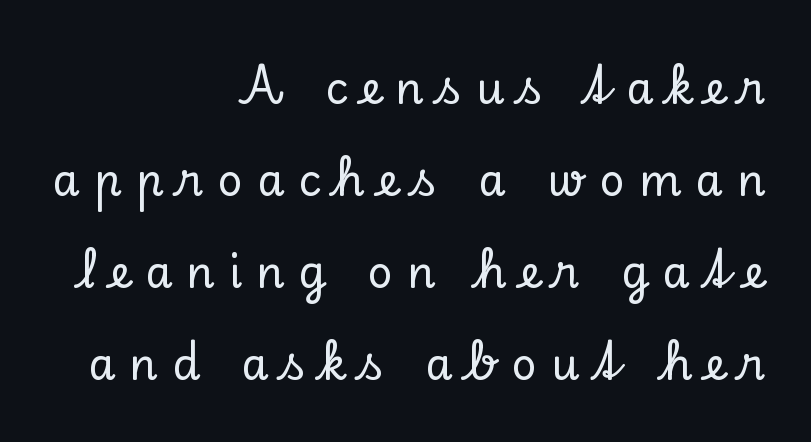
Proportional: the letters do not fall into vertical columns. The ragged edge is on the left, which tells us the setting is flush right. Leading: increased.
